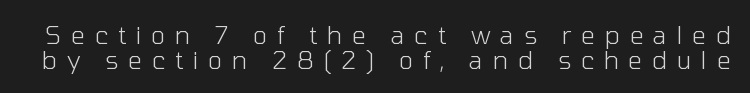
Q: Is the text bold? A: No.
Q: Is the text italic (slanted)? A: No, it is upright.
Q: Is the text underlined? A: No.
Q: Is the spacing between letters normal or unusually wide? A: Unusually wide.
Q: Is the spacing between lines tight, normal or loose? A: Tight.
